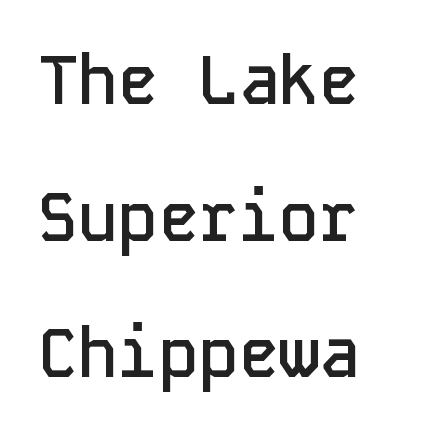
{"serif": "no", "italic": "no", "bold": "semi", "weight": "semibold", "width": "normal", "stroke_contrast": "low", "x_height": "medium", "monospaced": "yes", "underline": "no", "line_spacing": "loose", "line_spacing_ratio": 2.04, "letter_spacing": "normal", "letter_spacing_em": 0.0, "glyph_px": 67}
